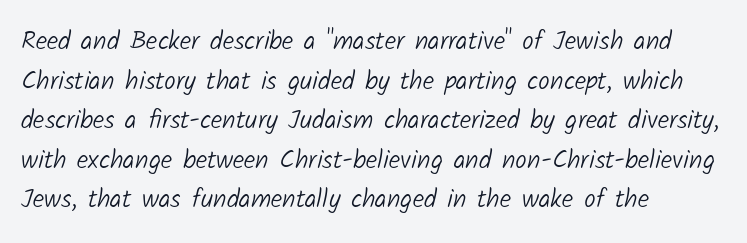
Q: Is the text bold? A: No.
Q: Is the text underlined? A: No.
Q: How is the paragraph aligned? A: Left-aligned.
Q: Is the spacing between letters normal or unusually wide? A: Normal.
Q: Is the spacing between lines tight, normal or loose? A: Normal.
